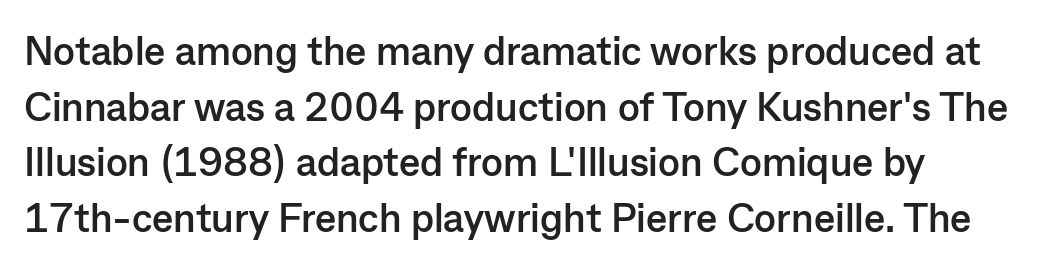
Q: Is the text bold? A: Yes.
Q: Is the text italic (slanted)? A: No, it is upright.
Q: Is the typeface a serif or a sans-serif typeface? A: Sans-serif.
Q: Is the text underlined? A: No.
Q: How is the paragraph aligned? A: Left-aligned.
Q: Is the spacing between letters normal or unusually wide? A: Normal.
Q: Is the spacing between lines tight, normal or loose? A: Normal.
Q: Width (condensed, normal, or wide)? A: Normal.
Q: Stroke contrast? A: Low.
Q: x-height? A: Medium.
Q: Monospaced? A: No.
